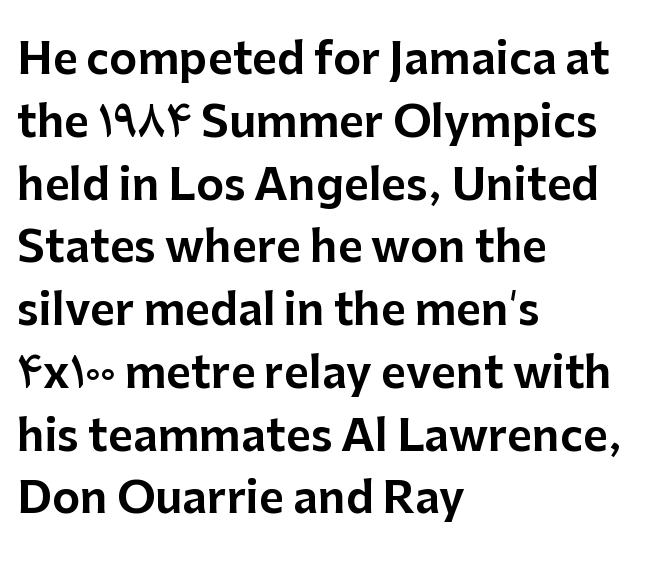
The image shows 43 px sans-serif type, upright; set left-aligned, normal line spacing (1.46x), normal letter spacing, not underlined; low stroke contrast and a medium x-height.
